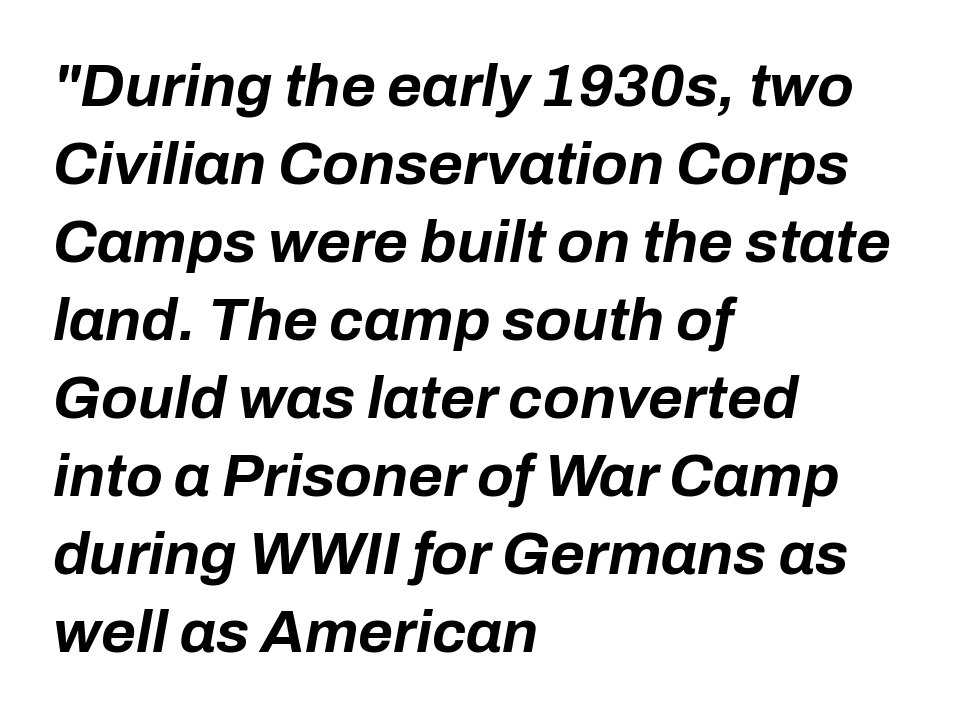
{"italic": "yes", "lean": "right", "slant_degrees": 10, "bold": "yes", "weight": "bold", "width": "normal", "stroke_contrast": "low", "x_height": "medium", "monospaced": "no", "underline": "no", "align": "left", "line_spacing": "normal", "line_spacing_ratio": 1.3, "letter_spacing": "normal", "letter_spacing_em": 0.0, "glyph_px": 60}
